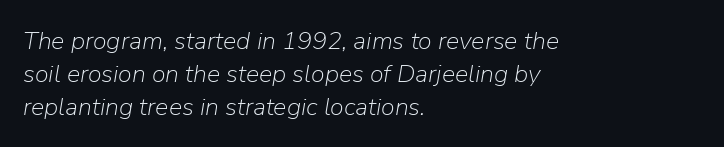
The image shows 25 px text type, italic (leaning right); set left-aligned, normal line spacing (1.32x), normal letter spacing, not underlined.
